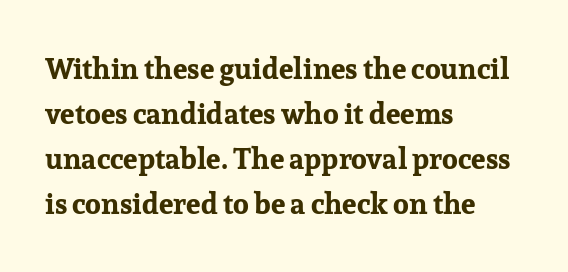
The image shows 29 px bold serif type, upright; set left-aligned, normal line spacing (1.55x), normal letter spacing, not underlined; low stroke contrast and a medium x-height.
